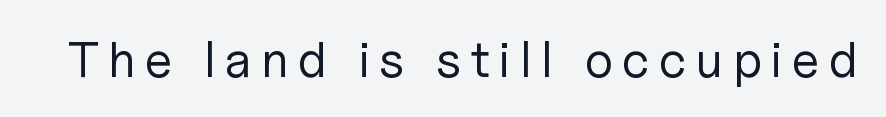
Q: Is the text bold? A: No.
Q: Is the text italic (slanted)? A: No, it is upright.
Q: Is the typeface a serif or a sans-serif typeface? A: Sans-serif.
Q: Is the text underlined? A: No.
Q: Width (condensed, normal, or wide)? A: Normal.
Q: Stroke contrast? A: Low.
Q: x-height? A: Medium.
Q: Monospaced? A: No.
